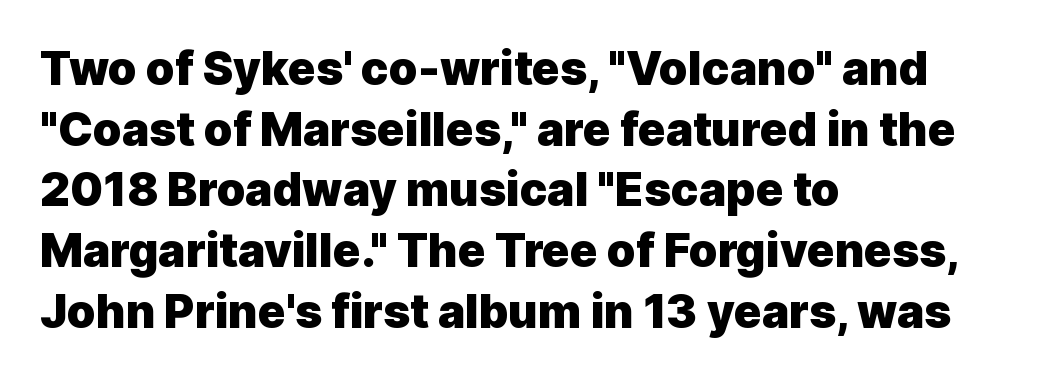
Q: Is the text bold? A: Yes.
Q: Is the text italic (slanted)? A: No, it is upright.
Q: Is the typeface a serif or a sans-serif typeface? A: Sans-serif.
Q: Is the text underlined? A: No.
Q: How is the paragraph aligned? A: Left-aligned.
Q: Is the spacing between letters normal or unusually wide? A: Normal.
Q: Is the spacing between lines tight, normal or loose? A: Normal.
Q: Width (condensed, normal, or wide)? A: Normal.
Q: x-height? A: Medium.
Q: Monospaced? A: No.
